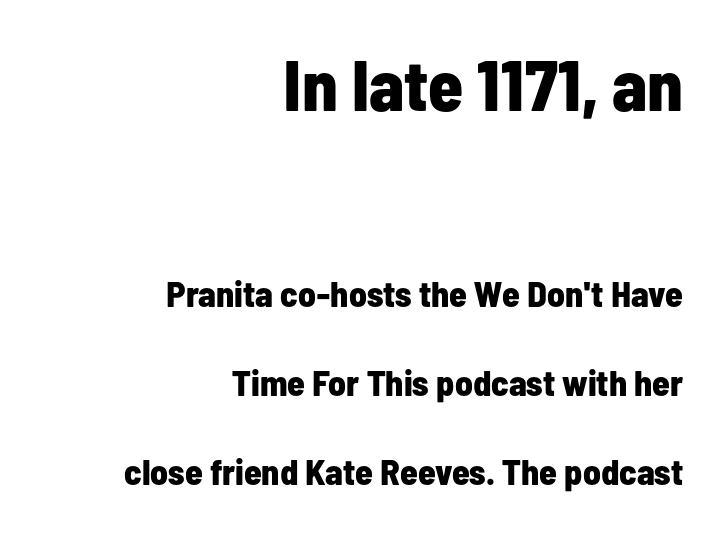
Letters rest on an invisible, unmarked baseline. Interline gaps are noticeably wide in this sample. This sample is right-justified, so line beginnings fall wherever the words allow. Two sizes are in play, and the larger belongs to the first block. The letters stand straight up with perfectly vertical stems.
